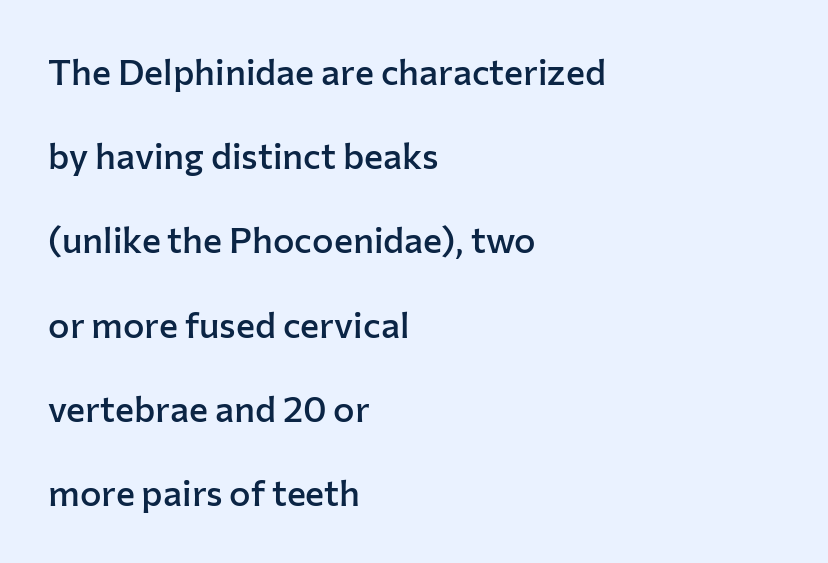
Q: Is the text bold? A: Semi-bold.
Q: Is the text italic (slanted)? A: No, it is upright.
Q: Is the typeface a serif or a sans-serif typeface? A: Sans-serif.
Q: Is the text underlined? A: No.
Q: How is the paragraph aligned? A: Left-aligned.
Q: Is the spacing between letters normal or unusually wide? A: Normal.
Q: Is the spacing between lines tight, normal or loose? A: Loose.
Q: Width (condensed, normal, or wide)? A: Normal.
Q: Stroke contrast? A: Low.
Q: x-height? A: Medium.
Q: Monospaced? A: No.
